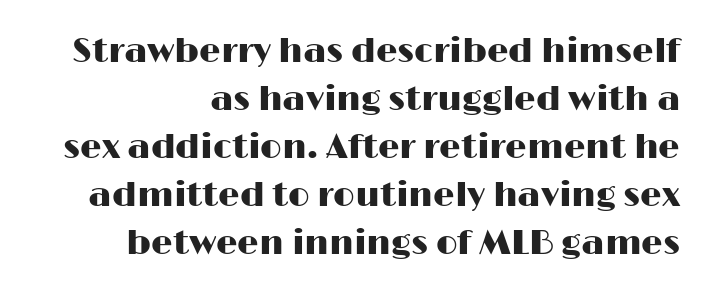
{"serif": "no", "italic": "no", "width": "wide", "stroke_contrast": "high", "x_height": "medium", "monospaced": "no", "underline": "no", "align": "right", "line_spacing": "normal", "line_spacing_ratio": 1.41, "letter_spacing": "normal", "letter_spacing_em": 0.0, "glyph_px": 34}
